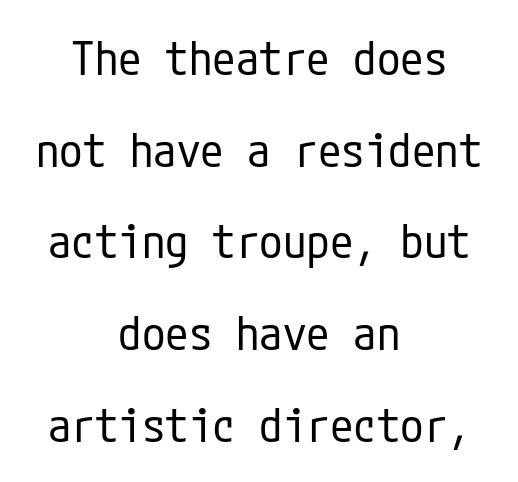
Q: Is the text bold? A: No.
Q: Is the text italic (slanted)? A: No, it is upright.
Q: Is the typeface a serif or a sans-serif typeface? A: Sans-serif.
Q: Is the text underlined? A: No.
Q: How is the paragraph aligned? A: Centered.
Q: Is the spacing between letters normal or unusually wide? A: Normal.
Q: Is the spacing between lines tight, normal or loose? A: Loose.
Q: Width (condensed, normal, or wide)? A: Condensed.
Q: Stroke contrast? A: Low.
Q: x-height? A: Medium.
